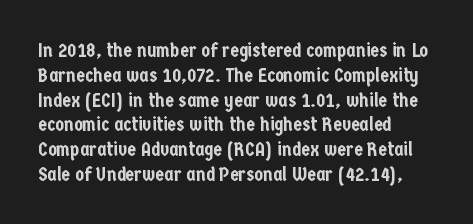
A roman cut, with each character standing at attention. The letters sit at their default tracking, neither squeezed nor spread. Compared with a centered layout, this one pins lines to the left instead. Clear beneath every line of the passage.
